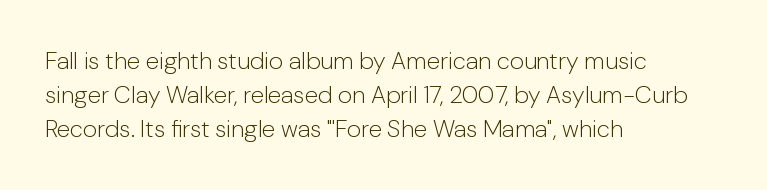
Q: Is the text bold? A: No.
Q: Is the text italic (slanted)? A: No, it is upright.
Q: Is the text underlined? A: No.
Q: How is the paragraph aligned? A: Left-aligned.
Q: Is the spacing between letters normal or unusually wide? A: Normal.
Q: Is the spacing between lines tight, normal or loose? A: Normal.
